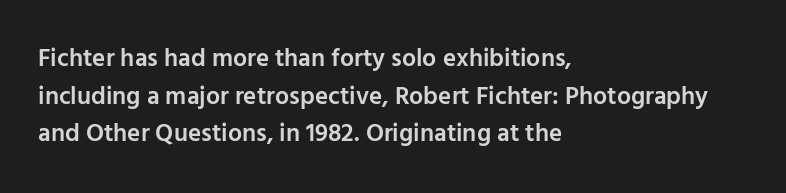
{"italic": "no", "bold": "semi", "underline": "no", "align": "left", "line_spacing": "normal", "line_spacing_ratio": 1.51, "letter_spacing": "normal", "letter_spacing_em": 0.0, "glyph_px": 25}
